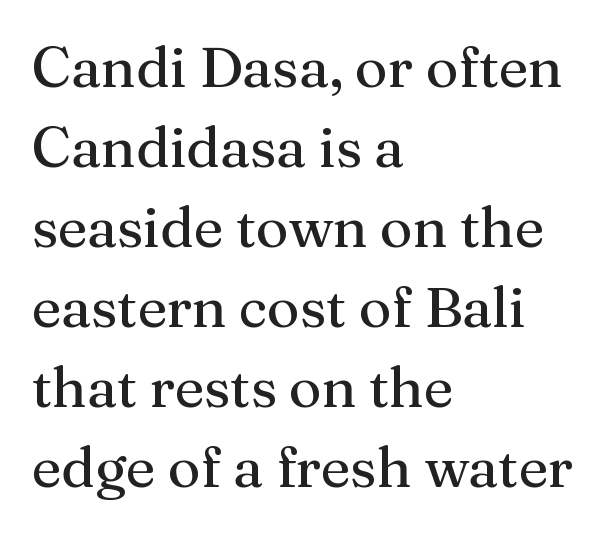
Q: Is the text italic (slanted)? A: No, it is upright.
Q: Is the typeface a serif or a sans-serif typeface? A: Serif.
Q: Is the text underlined? A: No.
Q: How is the paragraph aligned? A: Left-aligned.
Q: Is the spacing between letters normal or unusually wide? A: Normal.
Q: Is the spacing between lines tight, normal or loose? A: Normal.
Q: Width (condensed, normal, or wide)? A: Normal.
Q: Stroke contrast? A: Medium.
Q: x-height? A: Medium.
Q: Monospaced? A: No.
